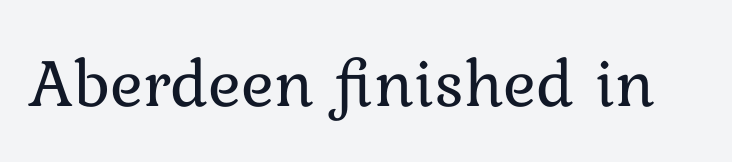
{"italic": "no", "bold": "no", "weight": "regular", "width": "normal", "stroke_contrast": "low", "x_height": "medium", "monospaced": "no", "underline": "no", "letter_spacing": "normal", "letter_spacing_em": 0.0, "glyph_px": 69}
